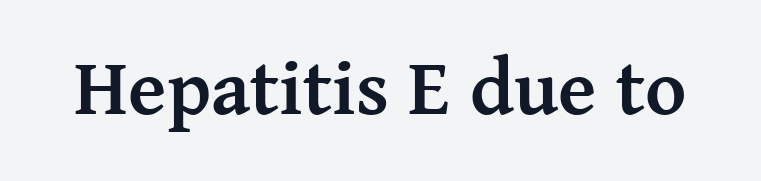
Q: Is the text bold? A: Yes.
Q: Is the text italic (slanted)? A: No, it is upright.
Q: Is the typeface a serif or a sans-serif typeface? A: Serif.
Q: Is the text underlined? A: No.
Q: Is the spacing between letters normal or unusually wide? A: Normal.
Q: Width (condensed, normal, or wide)? A: Normal.
Q: Stroke contrast? A: Medium.
Q: x-height? A: Medium.
Q: Monospaced? A: No.
